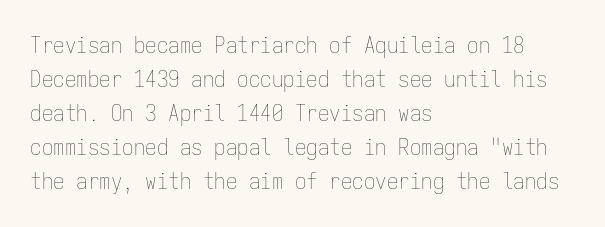
The image shows 23 px text type, upright; set left-aligned, normal line spacing (1.48x), normal letter spacing, not underlined.
